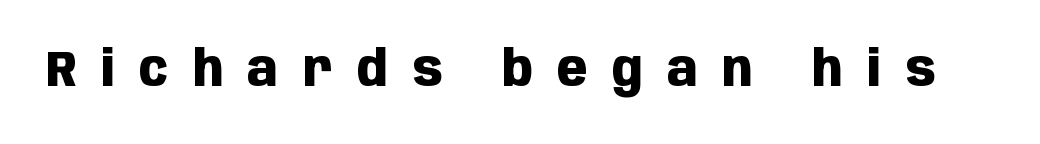
Q: Is the text bold? A: Yes.
Q: Is the text italic (slanted)? A: No, it is upright.
Q: Is the typeface a serif or a sans-serif typeface? A: Sans-serif.
Q: Is the text underlined? A: No.
Q: Is the spacing between letters normal or unusually wide? A: Unusually wide.
Q: Width (condensed, normal, or wide)? A: Condensed.
Q: Stroke contrast? A: Low.
Q: x-height? A: Large.
Q: Monospaced? A: No.
